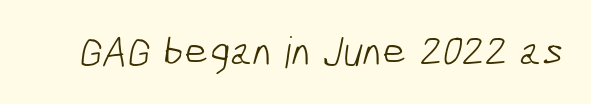
I'd call this a sans setting — the letters go barefoot. Ink coverage per letter is moderate at most. Think of a printed novel: that variable character pitch is what you see here. A clean baseline with only descenders dipping below it. The line texture is even and compact thanks to regular tracking.
